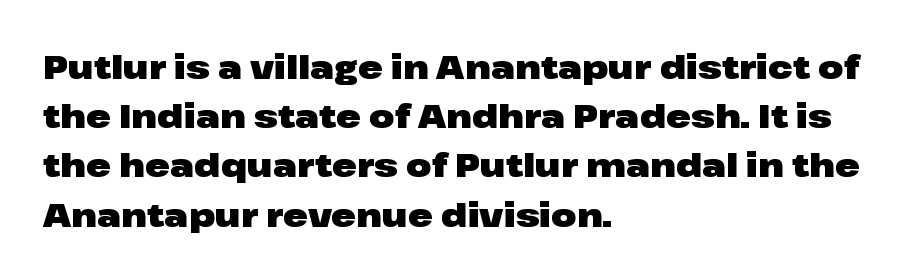
The image shows 33 px heavy, wide sans-serif type, upright; set left-aligned, normal line spacing (1.49x), normal letter spacing, not underlined; low stroke contrast and a medium x-height.
